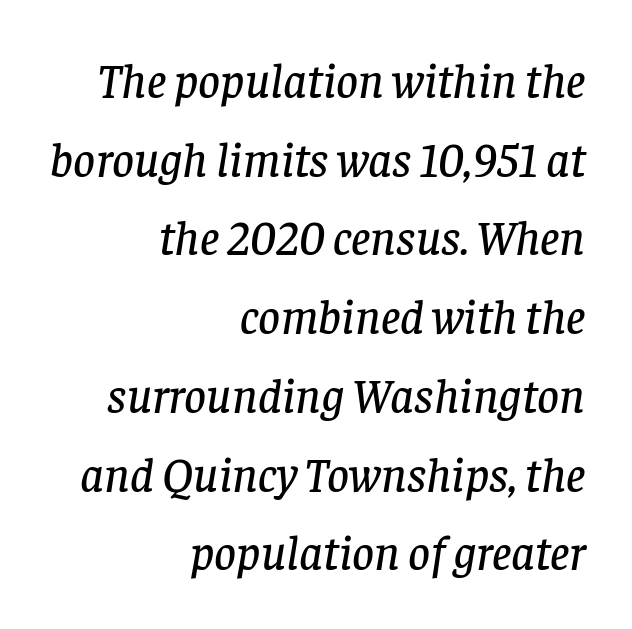
Q: Is the text italic (slanted)? A: Yes, it leans right by about 8 degrees.
Q: Is the typeface a serif or a sans-serif typeface? A: Serif.
Q: Is the text underlined? A: No.
Q: How is the paragraph aligned? A: Right-aligned.
Q: Is the spacing between letters normal or unusually wide? A: Normal.
Q: Is the spacing between lines tight, normal or loose? A: Normal.
Q: Width (condensed, normal, or wide)? A: Normal.
Q: Stroke contrast? A: Low.
Q: x-height? A: Large.
Q: Monospaced? A: No.
